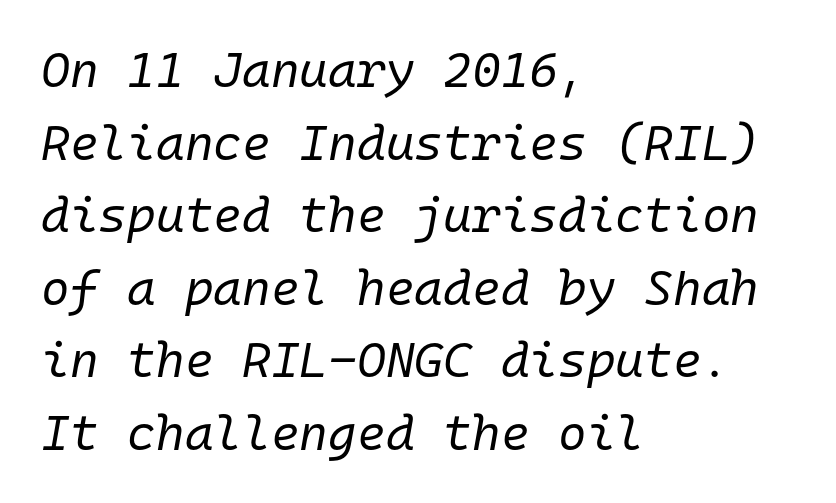
{"italic": "yes", "lean": "right", "slant_degrees": 10, "bold": "no", "weight": "regular", "width": "normal", "stroke_contrast": "low", "x_height": "medium", "monospaced": "yes", "underline": "no", "align": "left", "line_spacing": "normal", "line_spacing_ratio": 1.48, "letter_spacing": "normal", "letter_spacing_em": 0.0, "glyph_px": 49}
